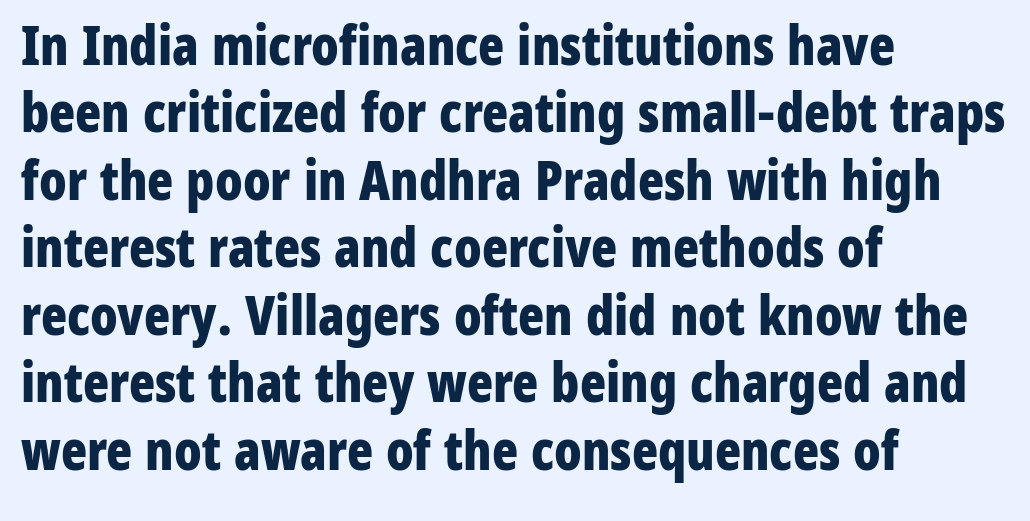
Every letter is thick-stroked: bold, no question. The lettering holds an erect, upright posture throughout. Think of a printed novel: that variable character pitch is what you see here. The font family rendered here belongs to the sans-serif group.
